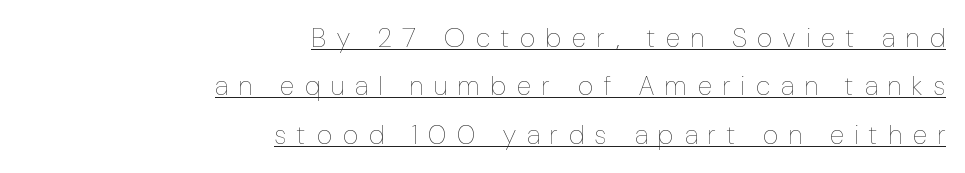
Weight class: somewhere from thin through regular. The typography opts for an upright posture over an oblique one. Caption: multi-line text, flush right, ragged left. The rendering inserts visible extra space after every character.
